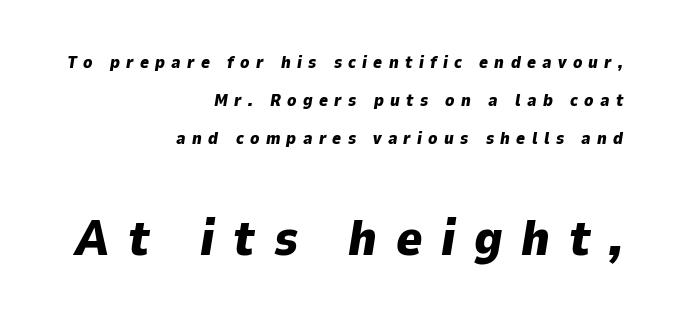
Q: Is the text bold? A: Yes.
Q: Is the text italic (slanted)? A: Yes, it leans right by about 9 degrees.
Q: Is the text underlined? A: No.
Q: How is the paragraph aligned? A: Right-aligned.
Q: Is the spacing between letters normal or unusually wide? A: Unusually wide.
Q: Is the spacing between lines tight, normal or loose? A: Loose.
Q: Which block of text is set in a larger size, the first (top) or the second (bottom)? A: The second (bottom) one.
Q: Width (condensed, normal, or wide)? A: Normal.
Q: Stroke contrast? A: Low.
Q: x-height? A: Medium.
Q: Monospaced? A: No.
